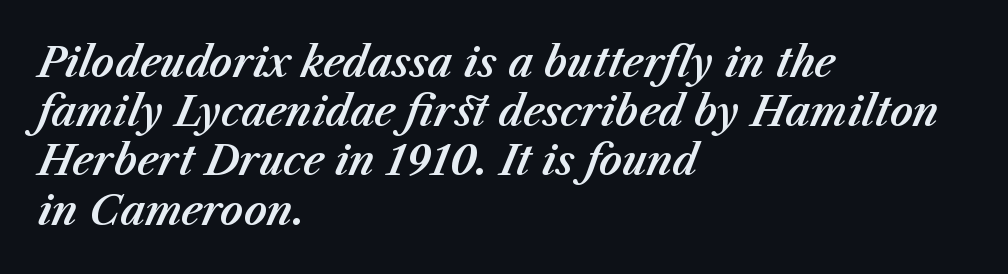
The image shows 40 px text type, italic (leaning right); set left-aligned, line spacing 1.23x, normal letter spacing, not underlined; medium stroke contrast and a medium x-height.
